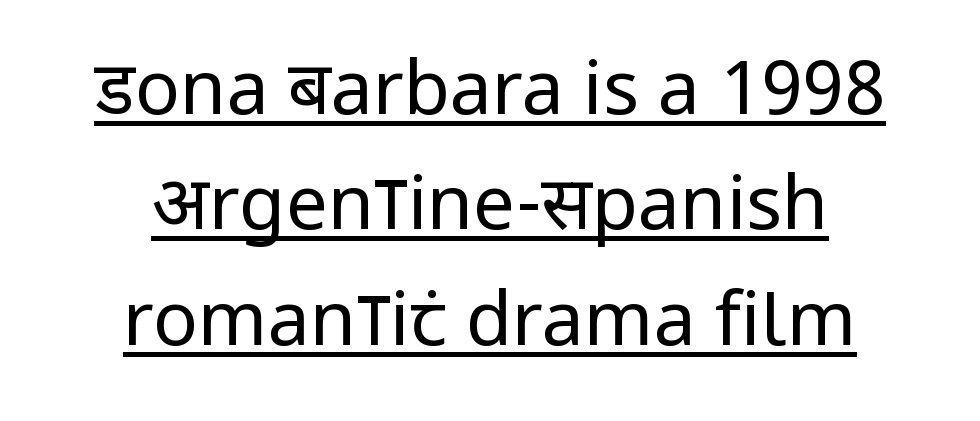
Q: Is the text bold? A: No.
Q: Is the text italic (slanted)? A: No, it is upright.
Q: Is the typeface a serif or a sans-serif typeface? A: Sans-serif.
Q: Is the text underlined? A: Yes.
Q: How is the paragraph aligned? A: Centered.
Q: Is the spacing between letters normal or unusually wide? A: Normal.
Q: Is the spacing between lines tight, normal or loose? A: Normal.
Q: Width (condensed, normal, or wide)? A: Condensed.
Q: Stroke contrast? A: Low.
Q: x-height? A: Large.
Q: Monospaced? A: No.
